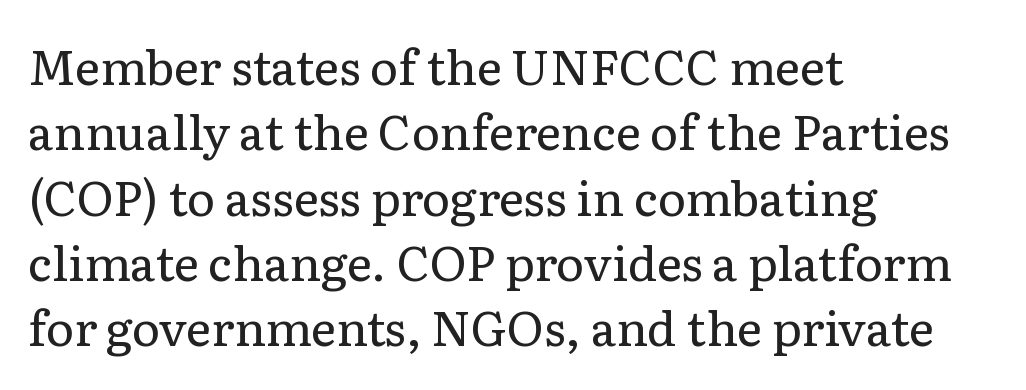
The letters stand straight up with perfectly vertical stems. The glyphs are unaccompanied by any horizontal stroke below them. The weight would be labelled regular, book, light, or lighter still. Each line starts at the same left margin while the right side varies. The designer went with a serif here, giving each stem small feet.
